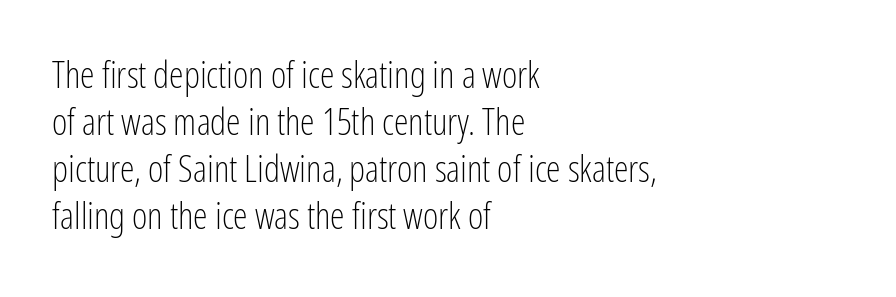
Bold? No — there's no thickening of the strokes. Where is the straight margin? On the left. Glyph-to-glyph distance matches everyday printed text. These lines are composed in type without serifs. The letters stand upright; this is a roman face. The rendering uses a moderate line-height, typical for paragraphs.
